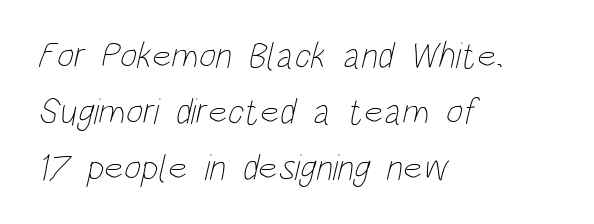
The image shows 37 px thin, condensed type; set left-aligned, normal line spacing (1.51x), normal letter spacing, not underlined; low stroke contrast and a large x-height.
